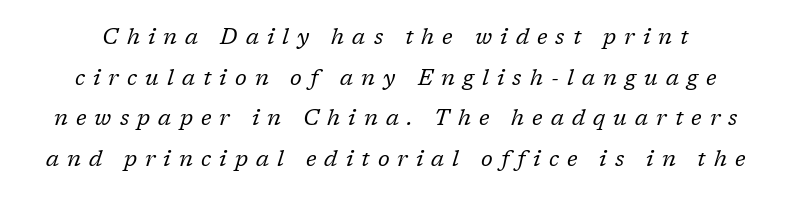
{"italic": "yes", "lean": "right", "slant_degrees": 17, "bold": "no", "underline": "no", "line_spacing_ratio": 1.85, "letter_spacing": "wide", "letter_spacing_em": 0.37, "glyph_px": 22}
